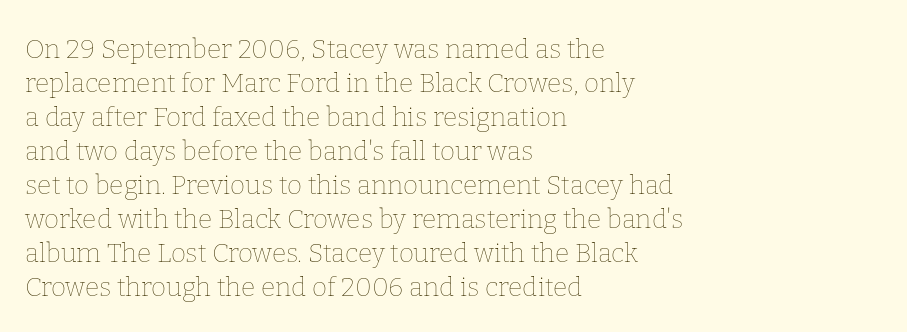
Q: Is the text bold? A: No.
Q: Is the text italic (slanted)? A: No, it is upright.
Q: Is the text underlined? A: No.
Q: How is the paragraph aligned? A: Left-aligned.
Q: Is the spacing between letters normal or unusually wide? A: Normal.
Q: Is the spacing between lines tight, normal or loose? A: Normal.
